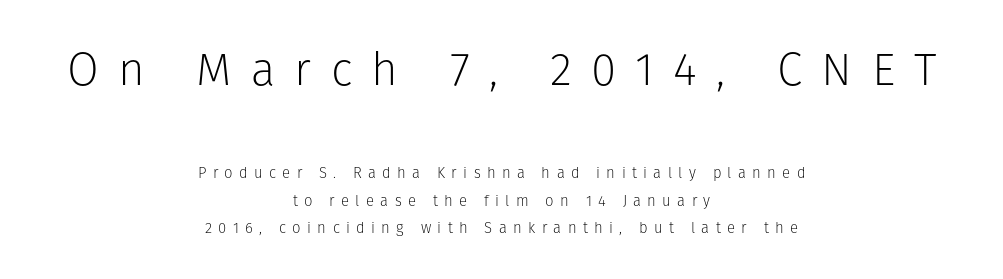
{"serif": "no", "italic": "no", "bold": "no", "weight": "light", "width": "normal", "stroke_contrast": "low", "x_height": "medium", "monospaced": "no", "underline": "no", "align": "center", "line_spacing_ratio": 1.85, "letter_spacing": "wide", "letter_spacing_em": 0.42, "larger_block": "first", "size_ratio": 3.07, "glyph_px": 46}
